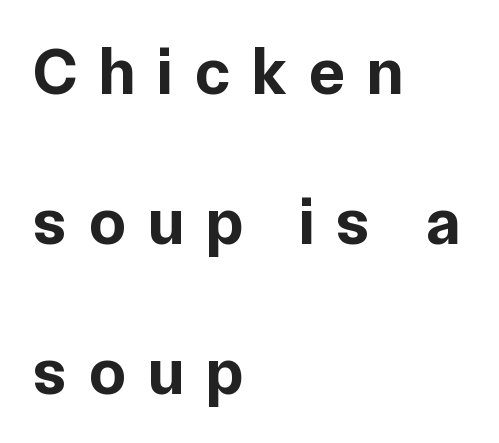
The image shows 66 px bold sans-serif type, upright; set left-aligned, loose line spacing (2.27x), unusually wide letter spacing (+0.33 em), not underlined; low stroke contrast and a medium x-height.
